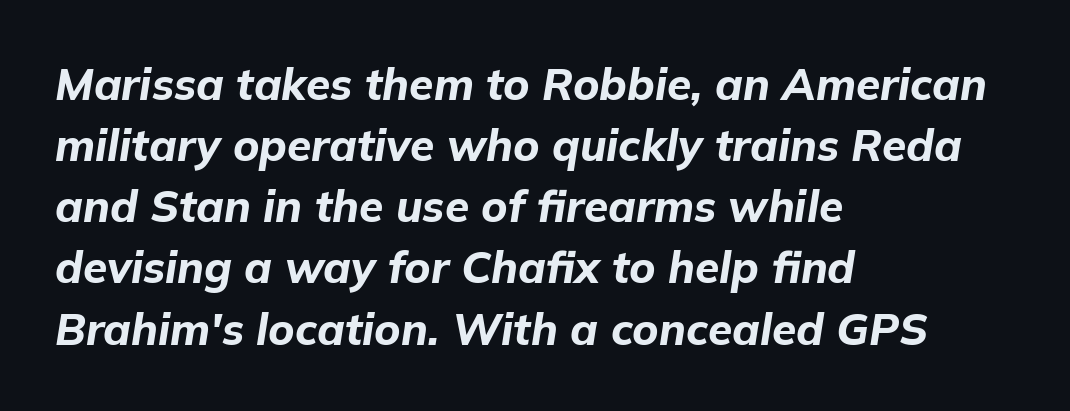
{"italic": "yes", "lean": "right", "slant_degrees": 9, "bold": "yes", "weight": "bold", "width": "normal", "stroke_contrast": "low", "x_height": "medium", "monospaced": "no", "underline": "no", "align": "left", "line_spacing": "normal", "line_spacing_ratio": 1.39, "letter_spacing": "normal", "letter_spacing_em": 0.0, "glyph_px": 44}
